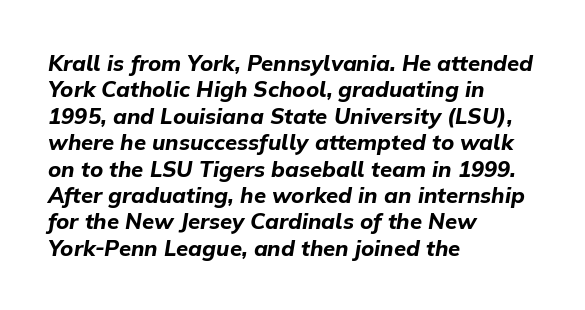
Has an underline been added? It has not. Letter spacing: default. Bold? Absolutely — the strokes are thick and heavy. Tall strokes in this sample are angled rather than plumb.
